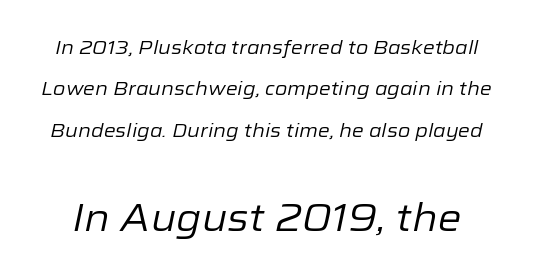
The image shows 38 px regular-weight type, italic (leaning right); set loose line spacing (2.18x), normal letter spacing, not underlined; the second (bottom) block is 2.0x larger; low stroke contrast and a medium x-height.
